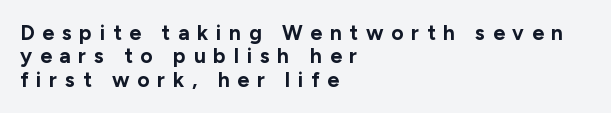
Q: Is the text bold? A: Yes.
Q: Is the text italic (slanted)? A: No, it is upright.
Q: Is the text underlined? A: No.
Q: How is the paragraph aligned? A: Left-aligned.
Q: Is the spacing between letters normal or unusually wide? A: Unusually wide.
Q: Is the spacing between lines tight, normal or loose? A: Tight.
